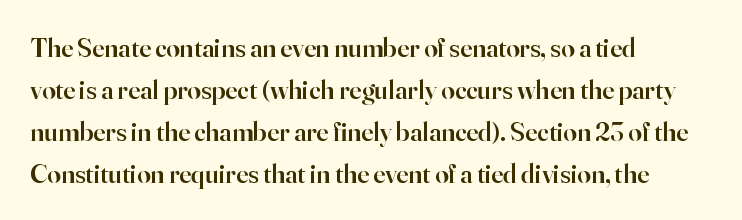
Q: Is the text bold? A: Semi-bold.
Q: Is the text italic (slanted)? A: No, it is upright.
Q: Is the text underlined? A: No.
Q: How is the paragraph aligned? A: Left-aligned.
Q: Is the spacing between letters normal or unusually wide? A: Normal.
Q: Is the spacing between lines tight, normal or loose? A: Normal.
